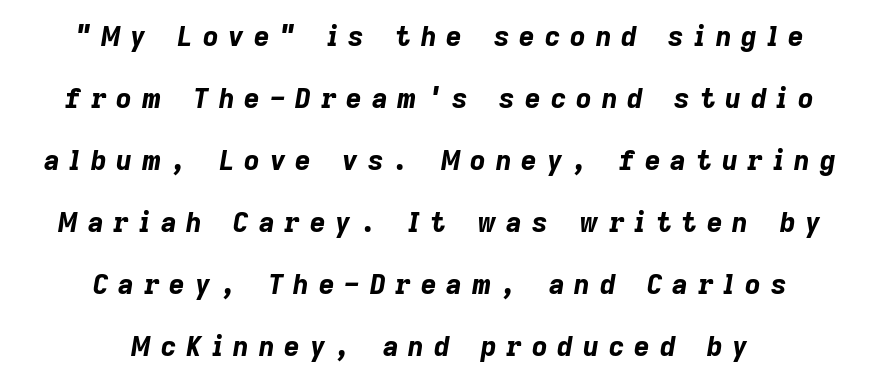
{"italic": "yes", "lean": "right", "slant_degrees": 9, "bold": "yes", "underline": "no", "align": "center", "line_spacing": "loose", "line_spacing_ratio": 2.3, "letter_spacing": "wide", "letter_spacing_em": 0.37, "glyph_px": 27}
